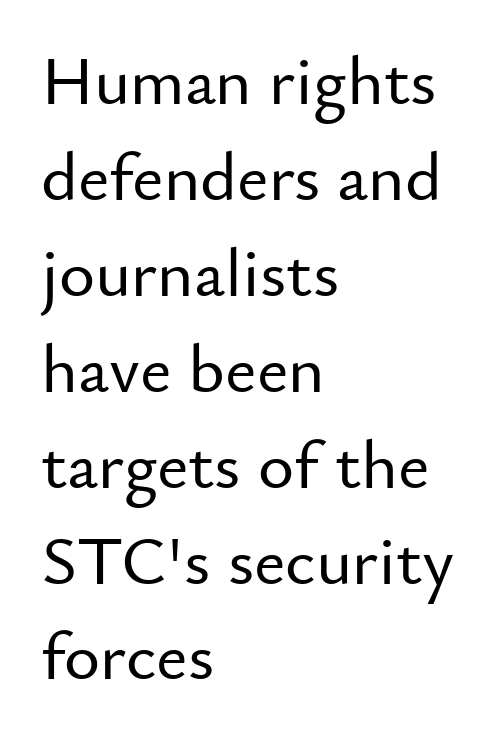
The image shows 69 px sans-serif type, upright; set left-aligned, normal line spacing (1.39x), normal letter spacing, not underlined; low stroke contrast and a small x-height.
